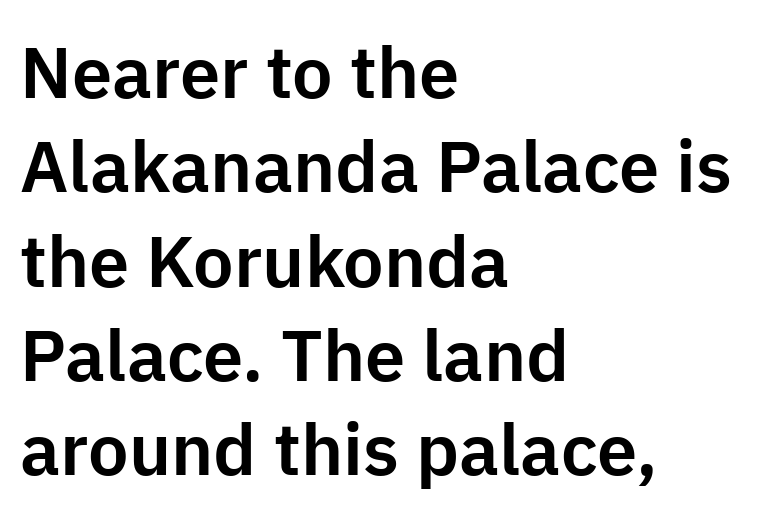
The image shows 72 px sans-serif type, upright; set left-aligned, normal line spacing (1.31x), normal letter spacing, not underlined; low stroke contrast and a medium x-height.
